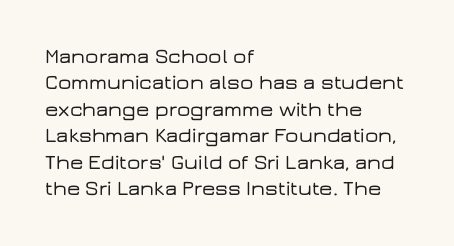
Q: Is the text italic (slanted)? A: No, it is upright.
Q: Is the text underlined? A: No.
Q: How is the paragraph aligned? A: Left-aligned.
Q: Is the spacing between letters normal or unusually wide? A: Normal.
Q: Is the spacing between lines tight, normal or loose? A: Normal.
